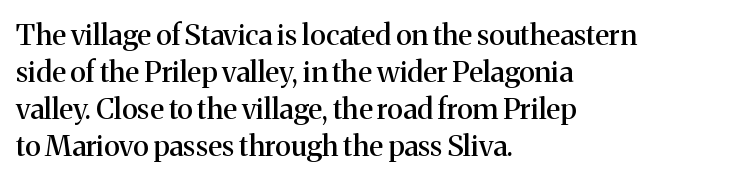
Q: Is the text italic (slanted)? A: No, it is upright.
Q: Is the typeface a serif or a sans-serif typeface? A: Serif.
Q: Is the text underlined? A: No.
Q: How is the paragraph aligned? A: Left-aligned.
Q: Is the spacing between letters normal or unusually wide? A: Normal.
Q: Is the spacing between lines tight, normal or loose? A: Normal.
Q: Width (condensed, normal, or wide)? A: Normal.
Q: Stroke contrast? A: Medium.
Q: x-height? A: Medium.
Q: Monospaced? A: No.
